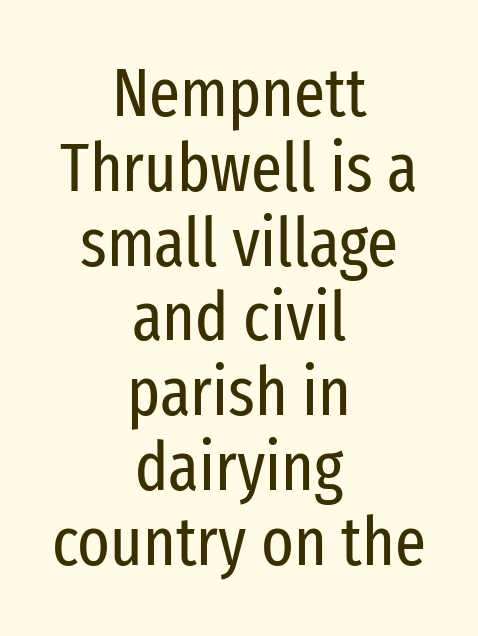
Do the letters lean? They stand straight. Stems here are at most as thick as an everyday book face. This rendering employs a face without finishing strokes, i.e., a sans-serif. Teacher's note: observe the equal gaps on both sides — that is centered alignment. Check under the words: just untouched page.
